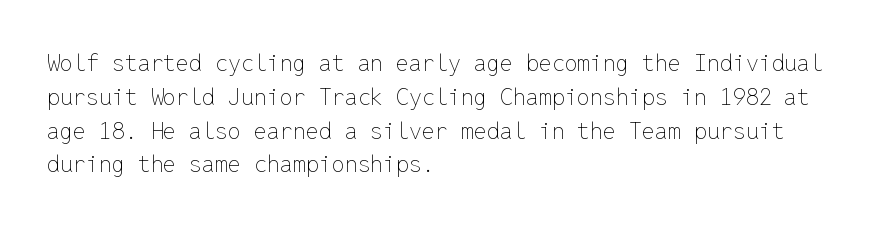
The image shows 23 px text type, upright; set left-aligned, normal line spacing (1.47x), normal letter spacing, not underlined.
